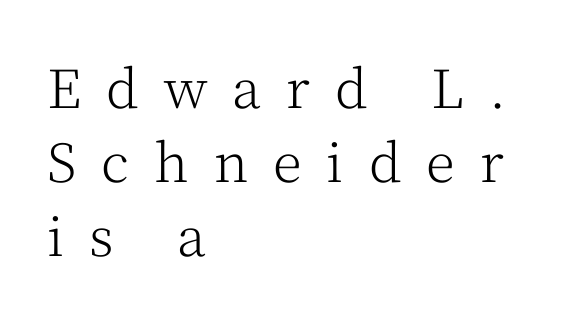
The image shows 53 px light serif type, upright; set left-aligned, normal line spacing (1.4x), unusually wide letter spacing (+0.47 em), not underlined; medium stroke contrast and a medium x-height.
